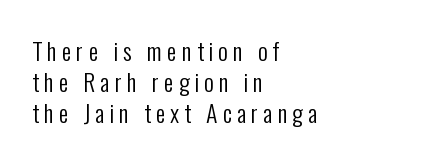
{"italic": "no", "bold": "no", "underline": "no", "align": "left", "line_spacing": "normal", "line_spacing_ratio": 1.29, "letter_spacing": "wide", "letter_spacing_em": 0.21, "glyph_px": 24}
